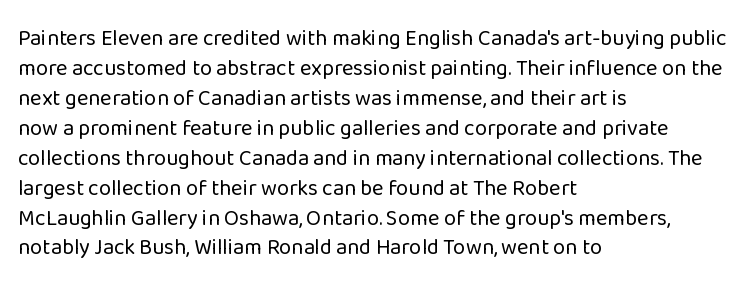
Reading down the column, the eye jumps a familiar distance to each next line. Left-aligned paragraph, ragged on the right. Check under the words: just untouched page. Nope, not italic — everything's standing straight.
